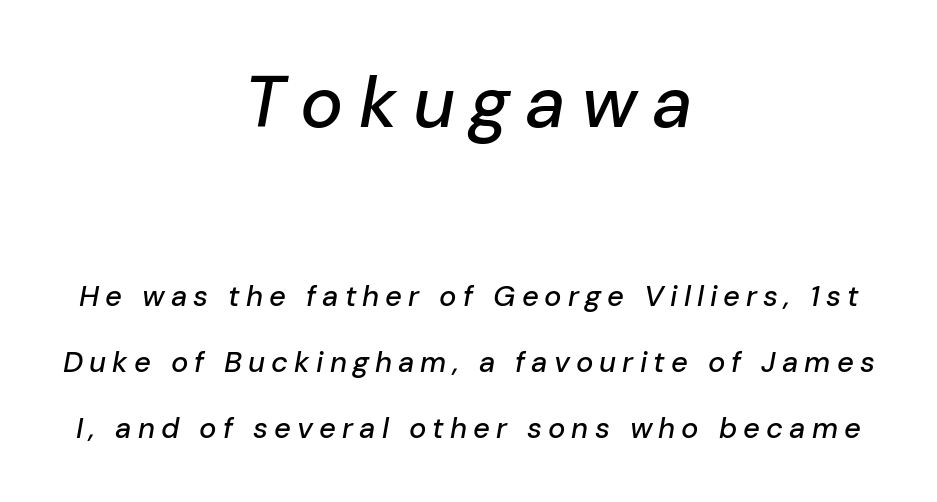
The image shows 72 px text type, italic (leaning right); set centered, loose line spacing (2.28x), unusually wide letter spacing (+0.21 em), not underlined; the first (top) block is 2.48x larger; low stroke contrast and a medium x-height.
